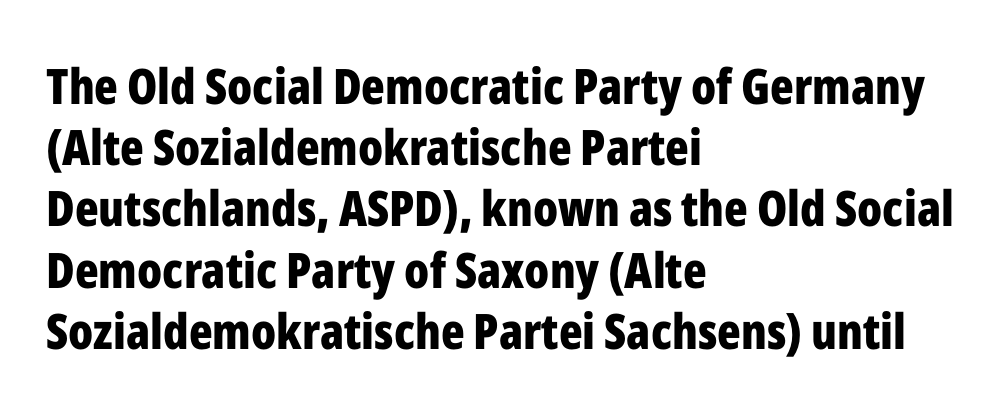
The block of text has a typical density, with ordinary space between rows. The font family rendered here belongs to the sans-serif group. Note the varied advance widths — an 'i' is clearly narrower than an 'm'. Notice how the passage keeps a crisp vertical edge on the left only. No italicization has been applied; the sample stays upright. Plenty of ink on the page — the face is bold.
